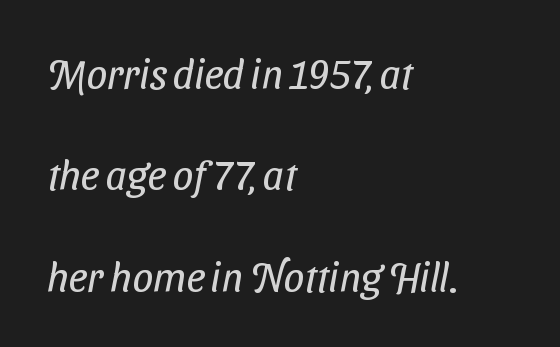
{"serif": "no", "bold": "no", "weight": "regular", "width": "condensed", "stroke_contrast": "low", "x_height": "medium", "monospaced": "no", "underline": "no", "align": "left", "line_spacing": "loose", "line_spacing_ratio": 2.47, "letter_spacing": "normal", "letter_spacing_em": 0.0, "glyph_px": 41}
